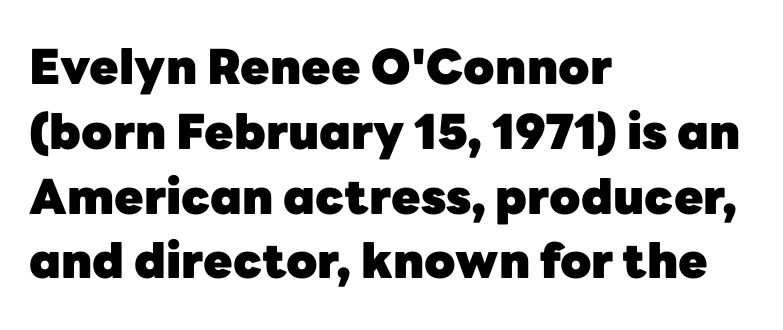
{"serif": "no", "italic": "no", "bold": "yes", "weight": "heavy", "width": "normal", "stroke_contrast": "low", "x_height": "medium", "monospaced": "no", "underline": "no", "align": "left", "line_spacing": "normal", "line_spacing_ratio": 1.35, "letter_spacing": "normal", "letter_spacing_em": 0.0, "glyph_px": 48}
